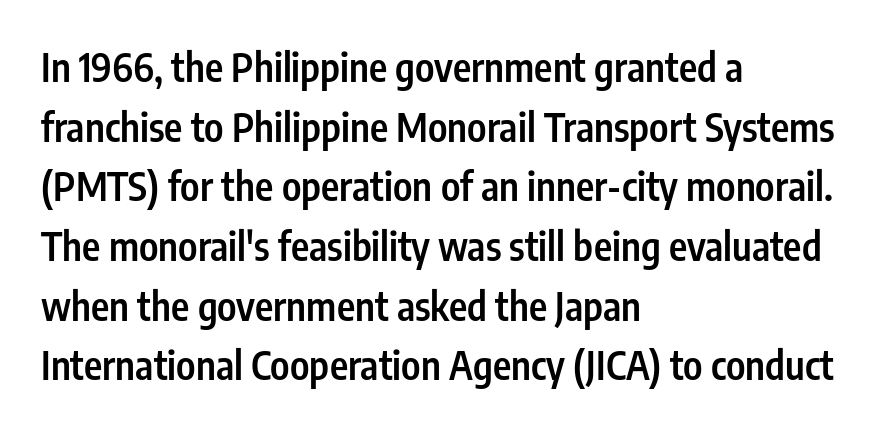
Q: Is the text bold? A: Semi-bold.
Q: Is the text italic (slanted)? A: No, it is upright.
Q: Is the typeface a serif or a sans-serif typeface? A: Sans-serif.
Q: Is the text underlined? A: No.
Q: How is the paragraph aligned? A: Left-aligned.
Q: Is the spacing between letters normal or unusually wide? A: Normal.
Q: Is the spacing between lines tight, normal or loose? A: Normal.
Q: Width (condensed, normal, or wide)? A: Condensed.
Q: Stroke contrast? A: Low.
Q: x-height? A: Medium.
Q: Monospaced? A: No.
